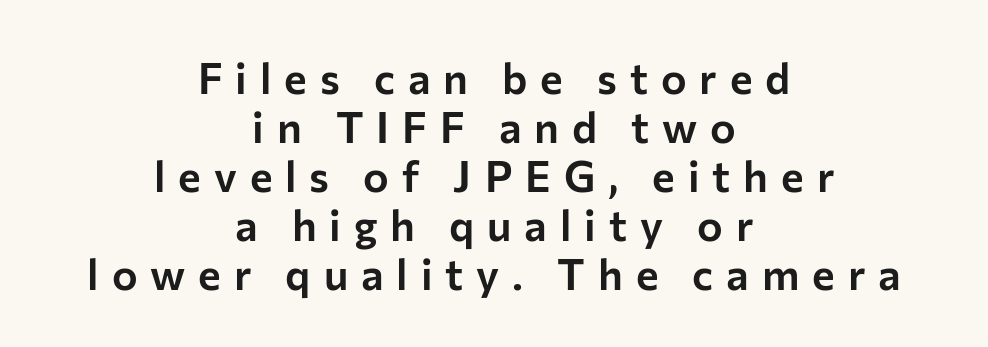
{"serif": "no", "italic": "no", "width": "normal", "stroke_contrast": "low", "x_height": "medium", "monospaced": "no", "underline": "no", "align": "center", "line_spacing": "tight", "line_spacing_ratio": 1.14, "letter_spacing": "wide", "letter_spacing_em": 0.3, "glyph_px": 43}
